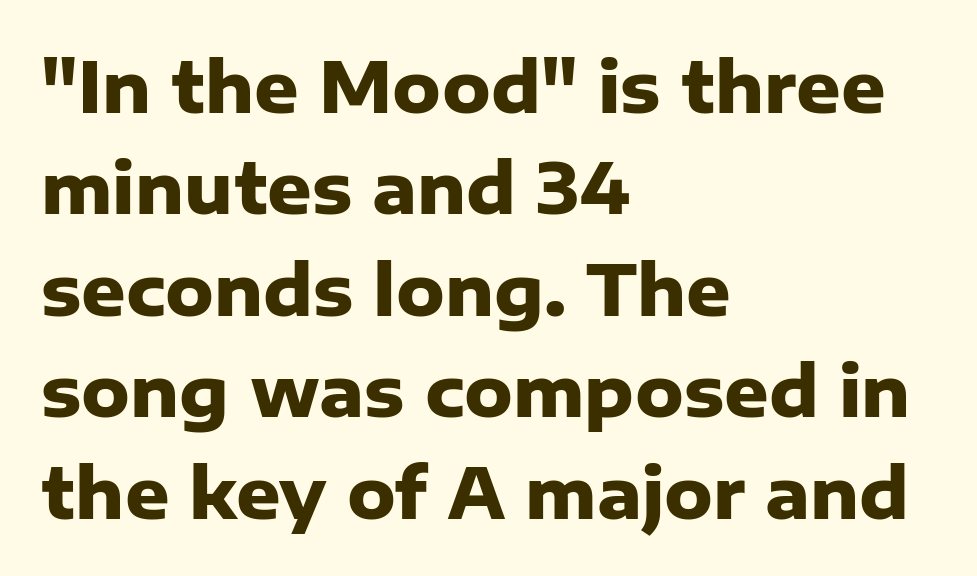
Compared with a centered layout, this one pins lines to the left instead. Letters rest on an invisible, unmarked baseline. The lines sit at an ordinary, default distance from one another. Emphasis by weight is at full strength: bold. Stroke terminals: plain, sans-serif.
